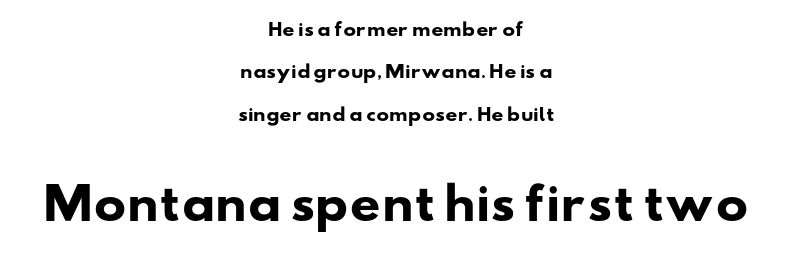
The image shows 43 px heavy, wide sans-serif type; set centered, loose line spacing (2.49x), normal letter spacing, not underlined; the second (bottom) block is 2.53x larger; low stroke contrast and a small x-height.
